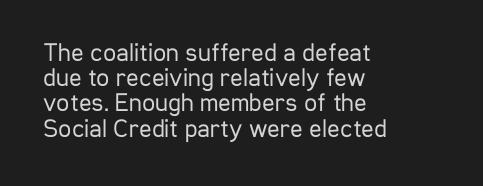
The image shows 26 px text type, upright; set left-aligned, tight line spacing (0.97x), normal letter spacing, not underlined.
